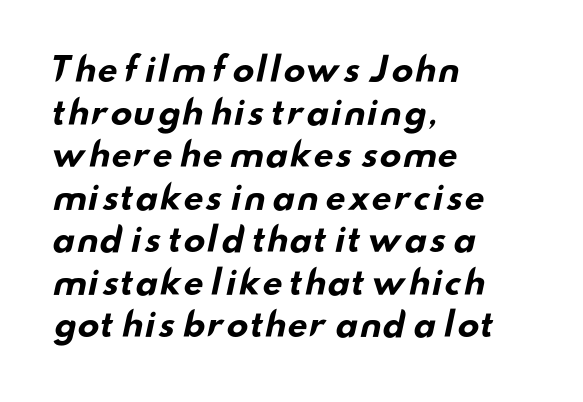
Q: Is the text bold? A: Yes.
Q: Is the typeface a serif or a sans-serif typeface? A: Sans-serif.
Q: Is the text underlined? A: No.
Q: How is the paragraph aligned? A: Left-aligned.
Q: Is the spacing between letters normal or unusually wide? A: Normal.
Q: Is the spacing between lines tight, normal or loose? A: Normal.
Q: Width (condensed, normal, or wide)? A: Wide.
Q: Stroke contrast? A: Low.
Q: x-height? A: Small.
Q: Monospaced? A: No.
